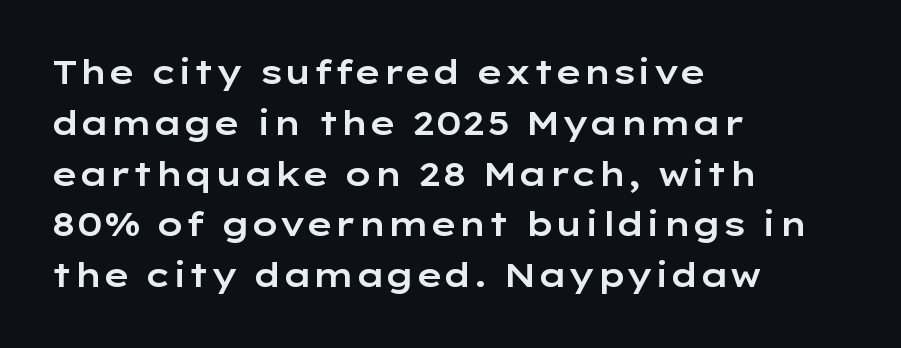
The image shows 33 px wide sans-serif type, upright; set left-aligned, normal line spacing (1.54x), normal letter spacing, not underlined; low stroke contrast and a medium x-height.
